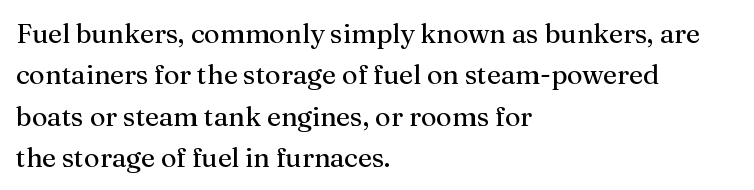
The image shows 27 px text type, upright; set left-aligned, normal line spacing (1.53x), normal letter spacing, not underlined.
